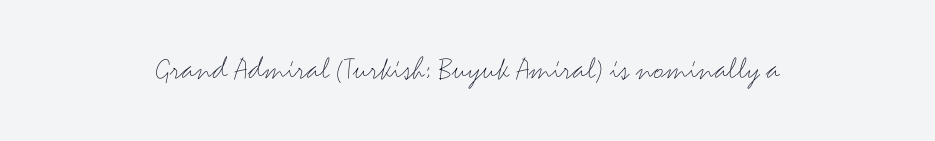
The image shows 33 px light, wide sans-serif type; set centered, normal letter spacing, not underlined; medium stroke contrast and a small x-height.
